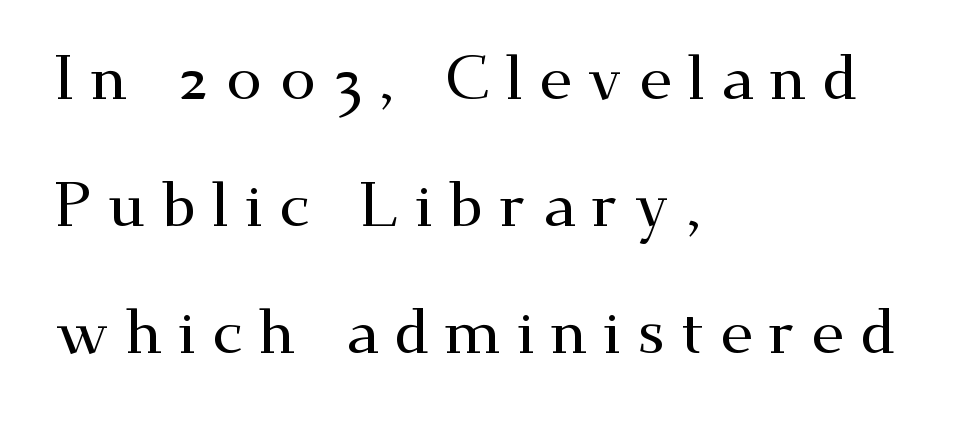
{"serif": "yes", "italic": "no", "width": "wide", "stroke_contrast": "medium", "x_height": "small", "monospaced": "no", "underline": "no", "align": "left", "line_spacing": "loose", "line_spacing_ratio": 2.05, "letter_spacing": "wide", "letter_spacing_em": 0.25, "glyph_px": 62}
